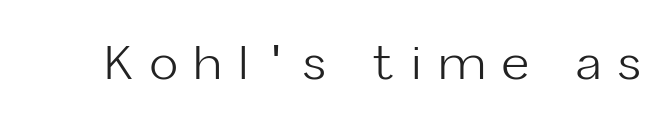
Q: Is the text bold? A: No.
Q: Is the text italic (slanted)? A: No, it is upright.
Q: Is the typeface a serif or a sans-serif typeface? A: Sans-serif.
Q: Is the text underlined? A: No.
Q: Is the spacing between letters normal or unusually wide? A: Unusually wide.
Q: Width (condensed, normal, or wide)? A: Normal.
Q: Stroke contrast? A: Low.
Q: x-height? A: Medium.
Q: Monospaced? A: No.
